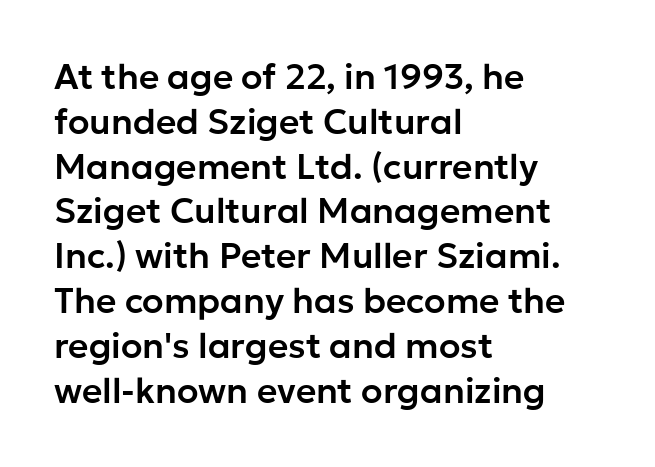
Q: Is the text italic (slanted)? A: No, it is upright.
Q: Is the typeface a serif or a sans-serif typeface? A: Sans-serif.
Q: Is the text underlined? A: No.
Q: How is the paragraph aligned? A: Left-aligned.
Q: Is the spacing between letters normal or unusually wide? A: Normal.
Q: Is the spacing between lines tight, normal or loose? A: Normal.
Q: Width (condensed, normal, or wide)? A: Normal.
Q: Stroke contrast? A: Low.
Q: x-height? A: Medium.
Q: Monospaced? A: No.
